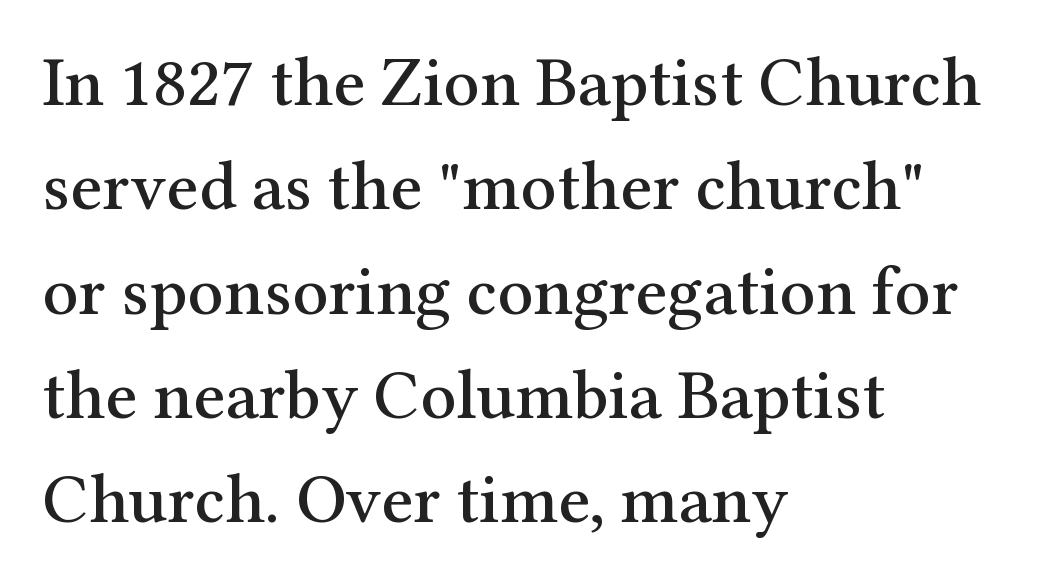
The image shows 70 px serif type, upright; set left-aligned, normal line spacing (1.49x), normal letter spacing, not underlined; medium stroke contrast and a medium x-height.
